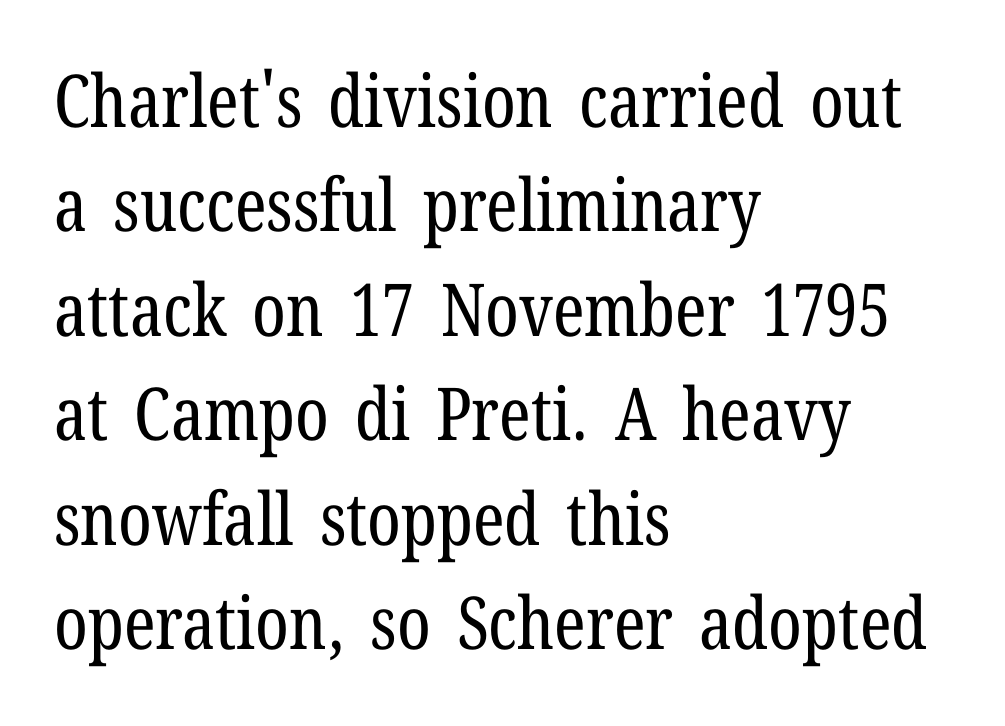
A clean baseline with only descenders dipping below it. The lines in this sample share a left origin and differ only in where they stop. Italic? Not at all — the glyphs are vertical. No extra tracking has been applied to these lines. The characters display serif detailing at their extremities.
